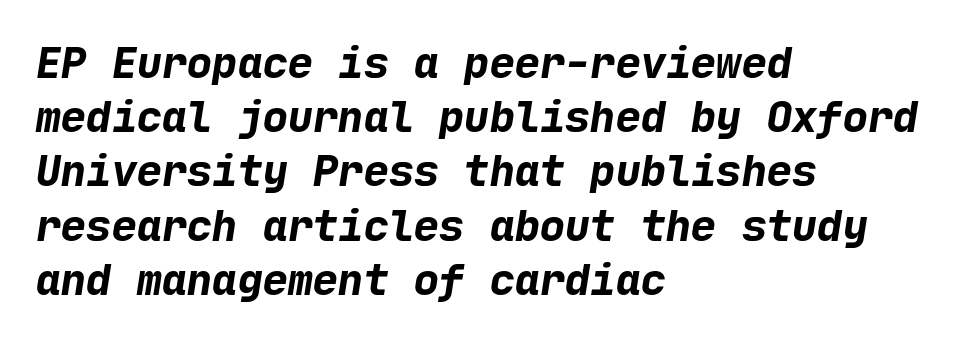
Q: Is the text bold? A: Yes.
Q: Is the typeface a serif or a sans-serif typeface? A: Sans-serif.
Q: Is the text underlined? A: No.
Q: How is the paragraph aligned? A: Left-aligned.
Q: Is the spacing between letters normal or unusually wide? A: Normal.
Q: Is the spacing between lines tight, normal or loose? A: Normal.
Q: Width (condensed, normal, or wide)? A: Normal.
Q: Stroke contrast? A: Low.
Q: x-height? A: Medium.
